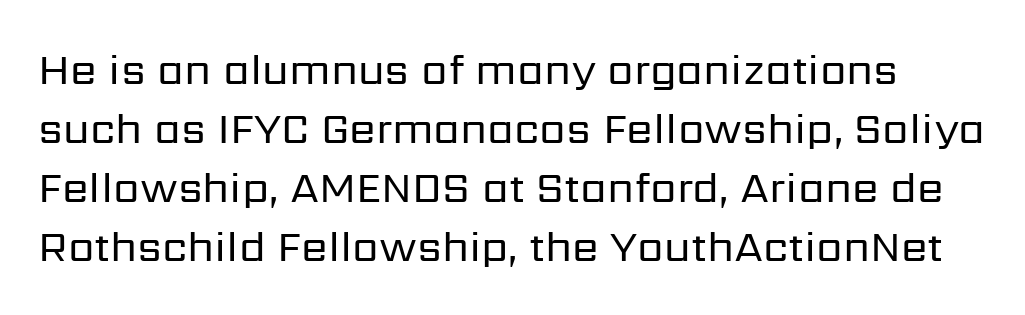
Q: Is the text bold? A: No.
Q: Is the text italic (slanted)? A: No, it is upright.
Q: Is the typeface a serif or a sans-serif typeface? A: Sans-serif.
Q: Is the text underlined? A: No.
Q: Is the spacing between letters normal or unusually wide? A: Normal.
Q: Is the spacing between lines tight, normal or loose? A: Normal.
Q: Width (condensed, normal, or wide)? A: Normal.
Q: Stroke contrast? A: Low.
Q: x-height? A: Medium.
Q: Monospaced? A: No.
